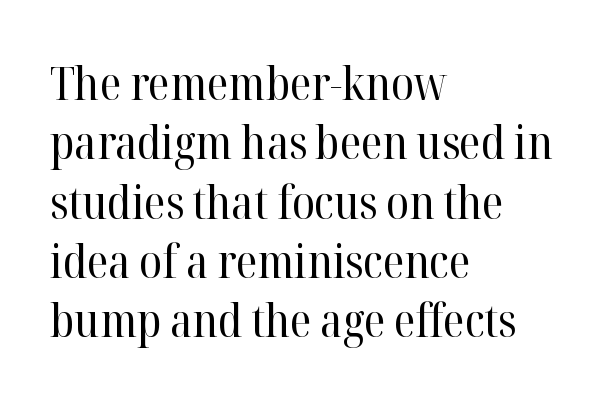
{"serif": "yes", "italic": "no", "bold": "no", "weight": "regular", "width": "normal", "stroke_contrast": "high", "x_height": "medium", "monospaced": "no", "underline": "no", "align": "left", "line_spacing": "normal", "line_spacing_ratio": 1.29, "letter_spacing": "normal", "letter_spacing_em": 0.0, "glyph_px": 46}
